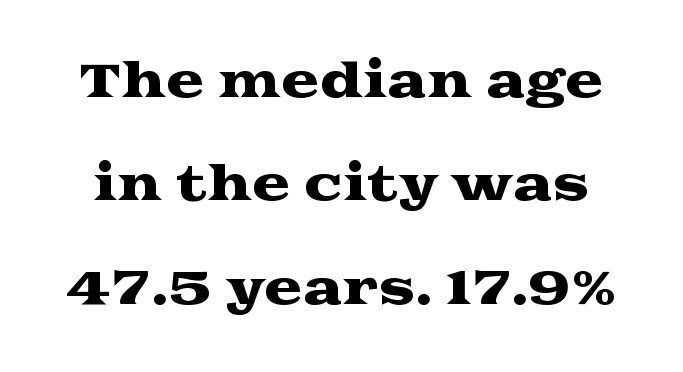
{"serif": "yes", "italic": "no", "width": "wide", "stroke_contrast": "medium", "x_height": "medium", "monospaced": "no", "underline": "no", "line_spacing": "loose", "line_spacing_ratio": 2.25, "letter_spacing": "normal", "letter_spacing_em": 0.0, "glyph_px": 46}
